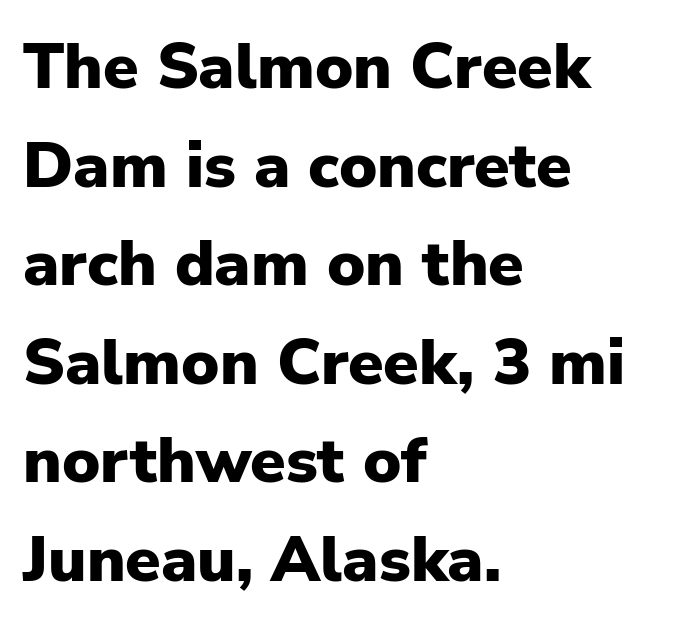
Q: Is the text bold? A: Yes.
Q: Is the text italic (slanted)? A: No, it is upright.
Q: Is the typeface a serif or a sans-serif typeface? A: Sans-serif.
Q: Is the text underlined? A: No.
Q: How is the paragraph aligned? A: Left-aligned.
Q: Is the spacing between letters normal or unusually wide? A: Normal.
Q: Is the spacing between lines tight, normal or loose? A: Normal.
Q: Width (condensed, normal, or wide)? A: Normal.
Q: Stroke contrast? A: Low.
Q: x-height? A: Medium.
Q: Monospaced? A: No.
